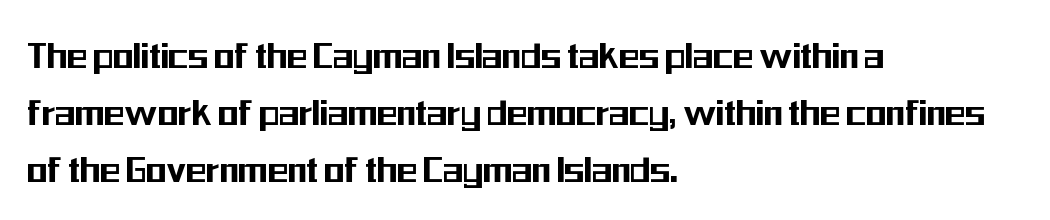
{"serif": "no", "italic": "no", "width": "condensed", "stroke_contrast": "medium", "x_height": "medium", "monospaced": "no", "underline": "no", "align": "left", "line_spacing": "normal", "line_spacing_ratio": 1.36, "letter_spacing": "normal", "letter_spacing_em": 0.0, "glyph_px": 42}
